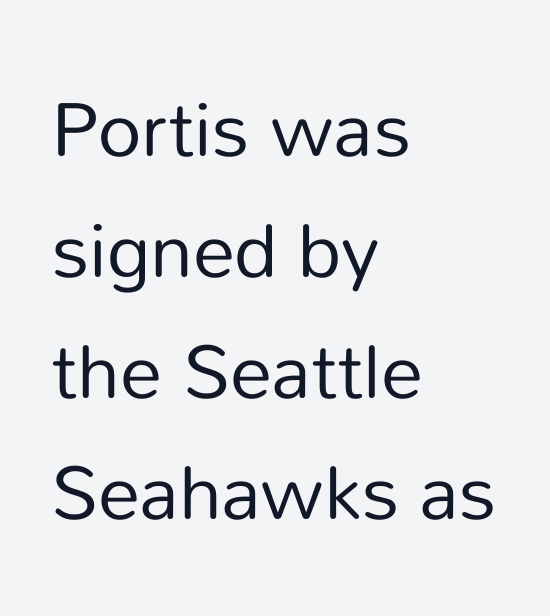
Check under the words: just untouched page. This sample has the flowing, uneven cadence of proportional lettering. Line spacing here is normal. Posture: vertical. Nothing sits at the stroke ends, so this counts as sans-serif. You could call the tracking neutral — neither tight nor loose.
